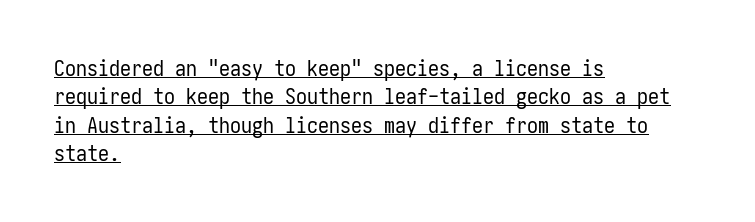
The text block is weighted toward the left margin, trailing off unevenly rightward. Characters follow at the spacing the type designer built in. Heaviness? Minimal to ordinary, like unemphasized prose. The string is rendered with underlining switched on. The axis of the letterforms is exactly vertical. The block of text has a typical density, with ordinary space between rows.
